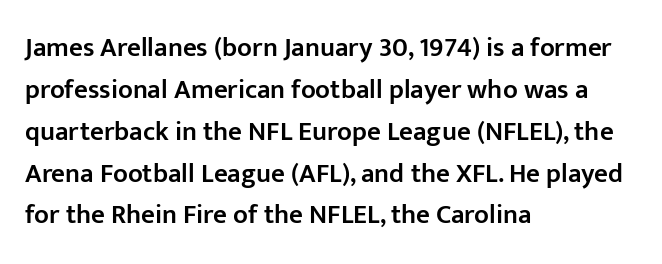
Q: Is the text bold? A: Semi-bold.
Q: Is the text italic (slanted)? A: No, it is upright.
Q: Is the text underlined? A: No.
Q: How is the paragraph aligned? A: Left-aligned.
Q: Is the spacing between letters normal or unusually wide? A: Normal.
Q: Is the spacing between lines tight, normal or loose? A: Normal.
